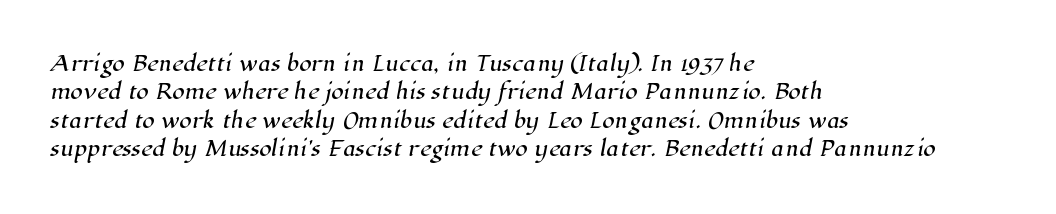
If you measured baseline to baseline, you'd find a middling distance. How are the letters spaced? Ordinarily, with no added tracking. Nobody drew a line under any word here. This rendering uses left alignment, leaving the right contour irregular.
